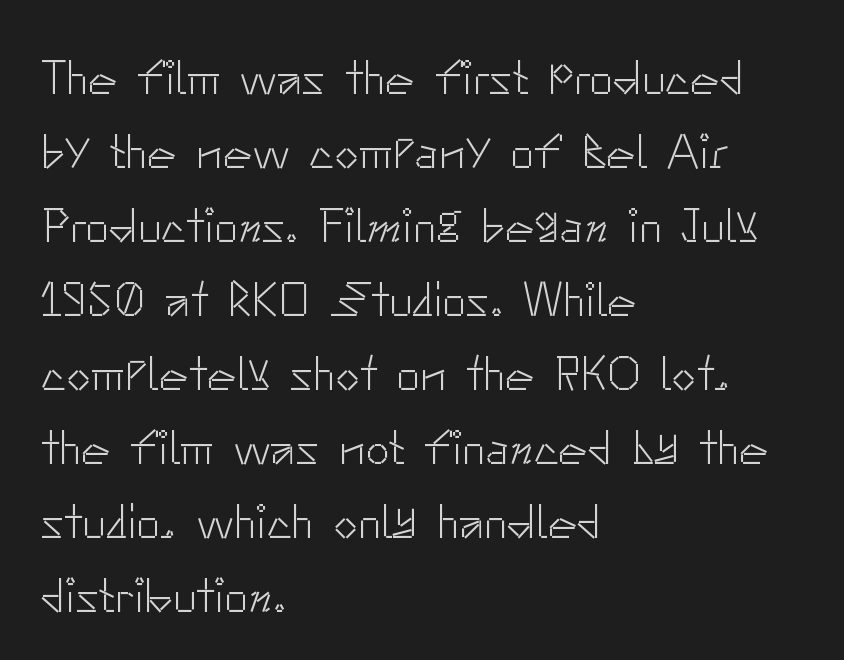
Q: Is the text bold? A: No.
Q: Is the text italic (slanted)? A: No, it is upright.
Q: Is the typeface a serif or a sans-serif typeface? A: Sans-serif.
Q: Is the text underlined? A: No.
Q: How is the paragraph aligned? A: Left-aligned.
Q: Is the spacing between letters normal or unusually wide? A: Normal.
Q: Is the spacing between lines tight, normal or loose? A: Normal.
Q: Width (condensed, normal, or wide)? A: Normal.
Q: Stroke contrast? A: Low.
Q: x-height? A: Small.
Q: Monospaced? A: No.
